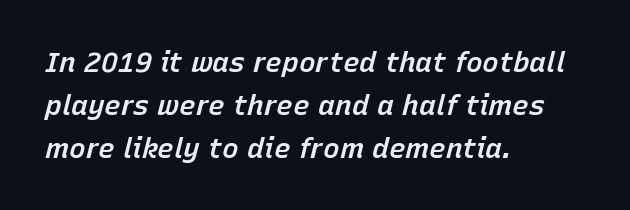
The image shows 28 px semibold type, italic (leaning right); set left-aligned, normal line spacing (1.53x), normal letter spacing, not underlined; low stroke contrast and a medium x-height.
